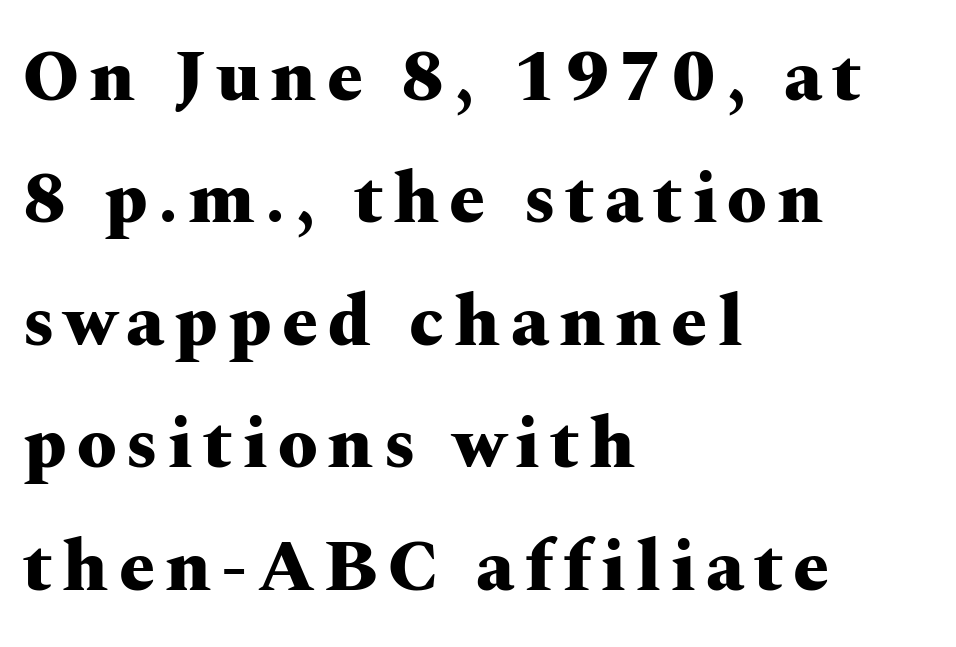
{"serif": "yes", "italic": "no", "bold": "yes", "weight": "heavy", "width": "wide", "stroke_contrast": "medium", "x_height": "medium", "monospaced": "no", "underline": "no", "align": "left", "line_spacing": "normal", "line_spacing_ratio": 1.7, "glyph_px": 72}
